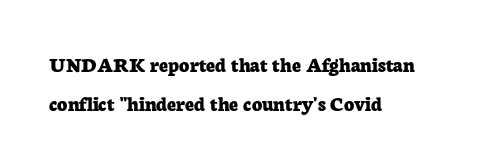
Q: Is the text bold? A: Yes.
Q: Is the text italic (slanted)? A: No, it is upright.
Q: Is the text underlined? A: No.
Q: How is the paragraph aligned? A: Left-aligned.
Q: Is the spacing between letters normal or unusually wide? A: Normal.
